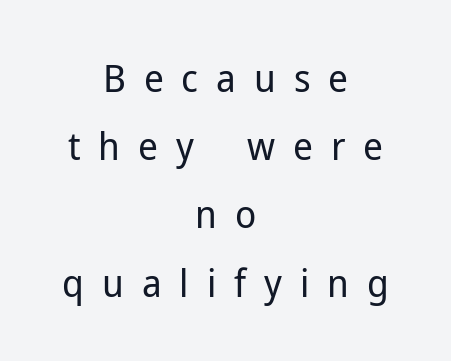
{"serif": "no", "italic": "no", "bold": "no", "weight": "regular", "width": "normal", "stroke_contrast": "low", "x_height": "medium", "monospaced": "no", "underline": "no", "align": "center", "line_spacing_ratio": 1.75, "letter_spacing": "wide", "letter_spacing_em": 0.46, "glyph_px": 39}
